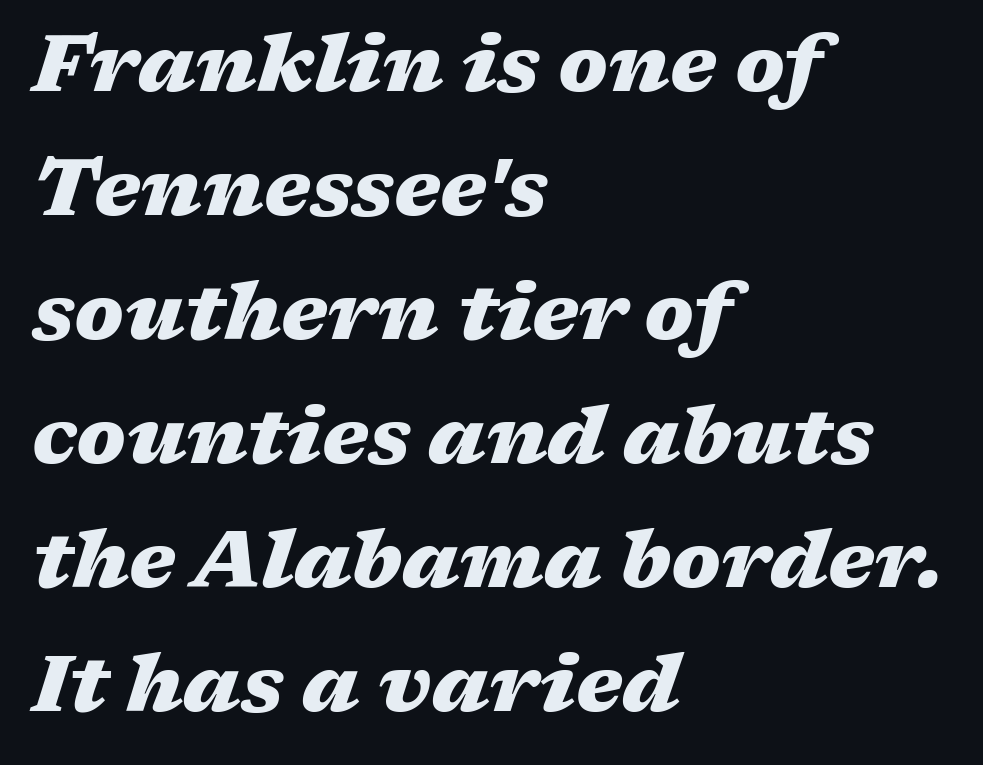
The image shows 79 px heavy, wide type, italic (leaning right); set left-aligned, normal line spacing (1.57x), normal letter spacing, not underlined; medium stroke contrast and a medium x-height.
